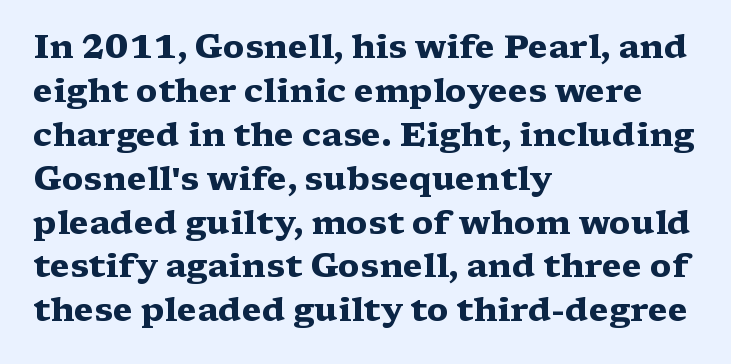
{"serif": "yes", "italic": "no", "bold": "yes", "weight": "heavy", "width": "wide", "stroke_contrast": "medium", "x_height": "medium", "monospaced": "no", "underline": "no", "align": "left", "line_spacing": "normal", "line_spacing_ratio": 1.33, "letter_spacing": "normal", "letter_spacing_em": 0.0, "glyph_px": 33}
